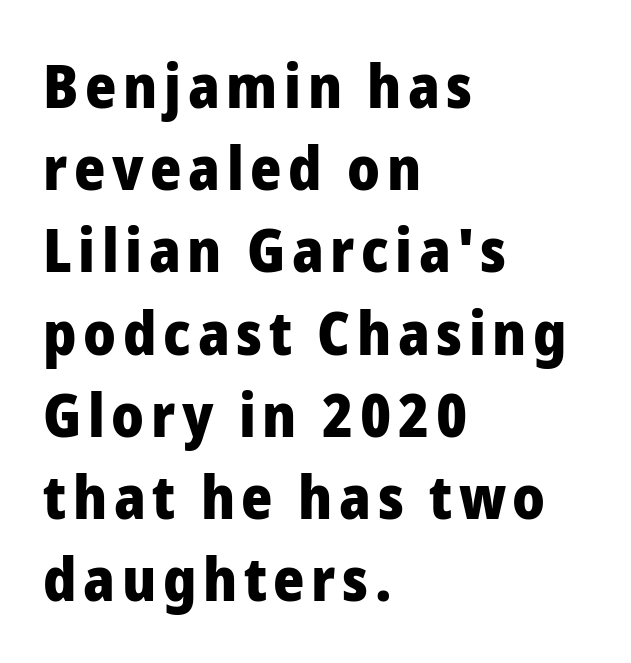
Q: Is the text bold? A: Yes.
Q: Is the text italic (slanted)? A: No, it is upright.
Q: Is the typeface a serif or a sans-serif typeface? A: Sans-serif.
Q: Is the text underlined? A: No.
Q: How is the paragraph aligned? A: Left-aligned.
Q: Is the spacing between lines tight, normal or loose? A: Normal.
Q: Width (condensed, normal, or wide)? A: Normal.
Q: Stroke contrast? A: Low.
Q: x-height? A: Medium.
Q: Monospaced? A: No.
